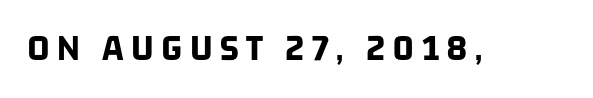
The image shows 39 px bold, condensed sans-serif type; set not underlined; low stroke contrast and a large x-height.
